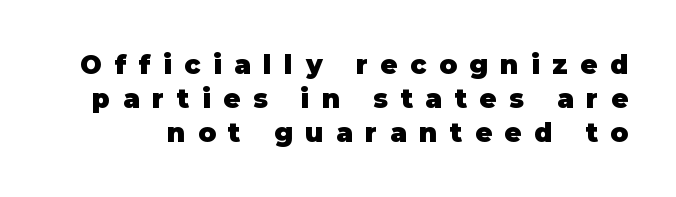
Q: Is the text bold? A: Yes.
Q: Is the text italic (slanted)? A: No, it is upright.
Q: Is the text underlined? A: No.
Q: Is the spacing between letters normal or unusually wide? A: Unusually wide.
Q: Is the spacing between lines tight, normal or loose? A: Normal.
